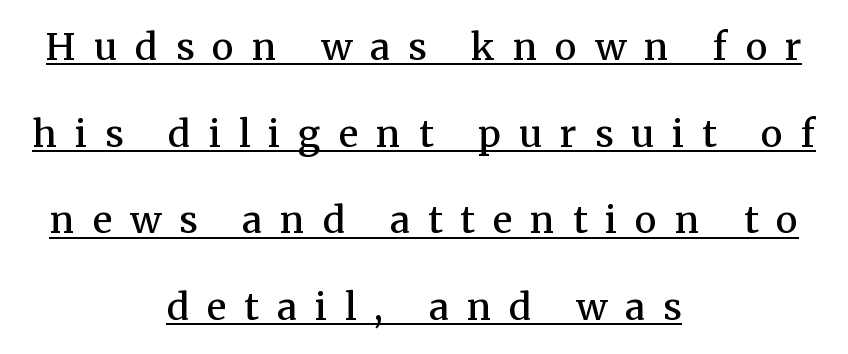
The type family on display is of the serif kind. The space between consecutive lines is lavish. These words are printed semibold, heavier than regular yet not bold. This rendering features underlined lettering. The specimen reads as upright at a glance.
